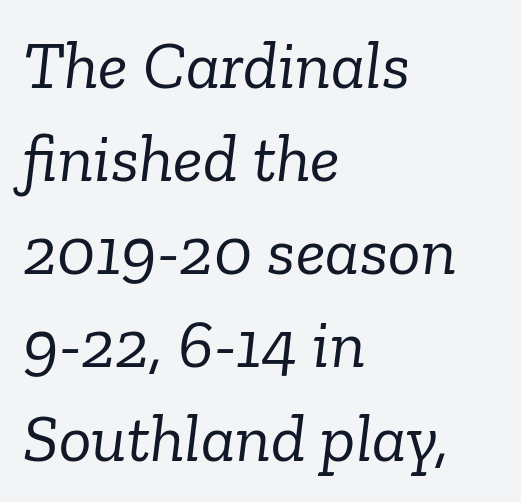
Regarding leading, the lines here are spaced in the standard way. Each stroke keeps to a modest, everyday thickness or less. The text was rendered using a seriffed face with decorative stroke endings. Compared with typical body copy, the letter spacing here is the same. The rendering anchors every line to the left-hand side.
